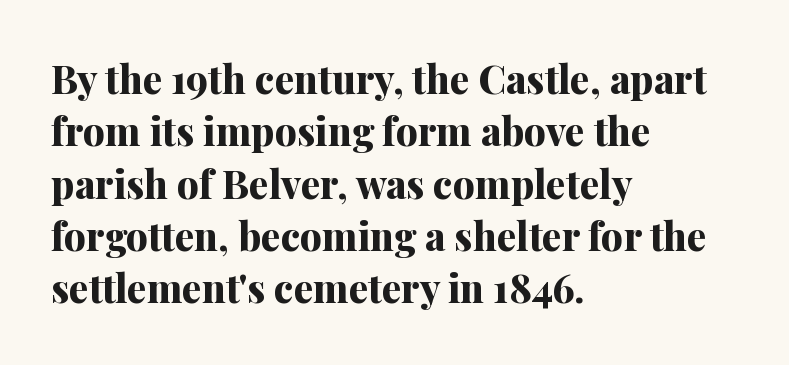
Q: Is the text bold? A: Yes.
Q: Is the text italic (slanted)? A: No, it is upright.
Q: Is the typeface a serif or a sans-serif typeface? A: Serif.
Q: Is the text underlined? A: No.
Q: How is the paragraph aligned? A: Left-aligned.
Q: Is the spacing between letters normal or unusually wide? A: Normal.
Q: Is the spacing between lines tight, normal or loose? A: Normal.
Q: Width (condensed, normal, or wide)? A: Normal.
Q: Stroke contrast? A: Medium.
Q: x-height? A: Medium.
Q: Monospaced? A: No.
